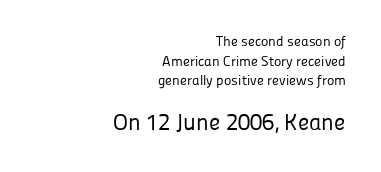
{"italic": "no", "bold": "no", "underline": "no", "align": "right", "line_spacing": "normal", "line_spacing_ratio": 1.4, "letter_spacing": "normal", "letter_spacing_em": 0.0, "larger_block": "second", "size_ratio": 1.64, "glyph_px": 23}
